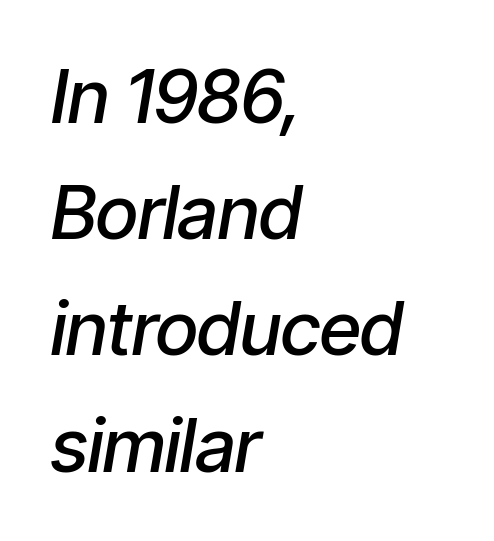
{"italic": "yes", "lean": "right", "slant_degrees": 9, "bold": "semi", "weight": "semibold", "width": "condensed", "stroke_contrast": "low", "x_height": "medium", "monospaced": "no", "underline": "no", "align": "left", "line_spacing": "normal", "line_spacing_ratio": 1.57, "letter_spacing": "normal", "letter_spacing_em": 0.0, "glyph_px": 74}
